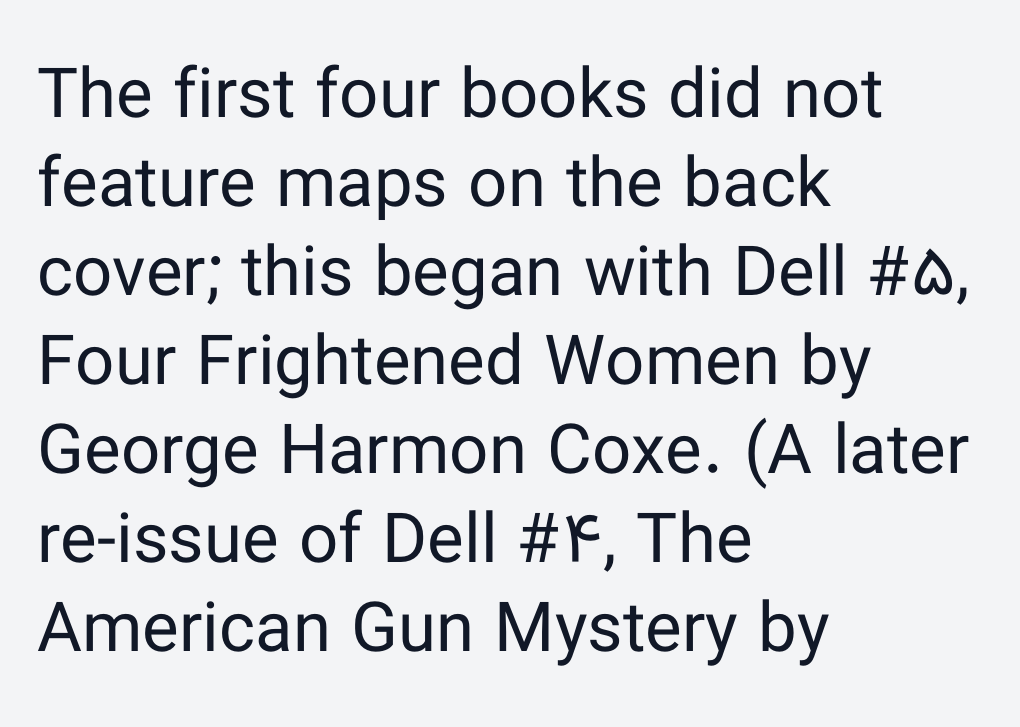
{"serif": "no", "italic": "no", "bold": "no", "weight": "regular", "width": "normal", "stroke_contrast": "low", "x_height": "medium", "monospaced": "no", "underline": "no", "align": "left", "line_spacing": "normal", "line_spacing_ratio": 1.29, "letter_spacing": "normal", "letter_spacing_em": 0.0, "glyph_px": 69}
